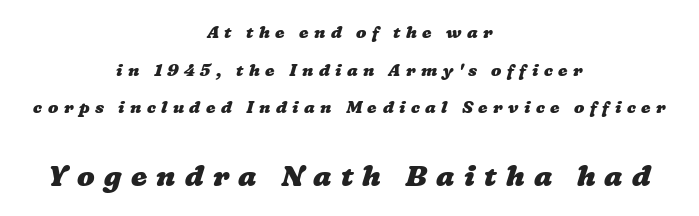
Q: Is the text bold? A: Yes.
Q: Is the text underlined? A: No.
Q: How is the paragraph aligned? A: Centered.
Q: Is the spacing between letters normal or unusually wide? A: Unusually wide.
Q: Is the spacing between lines tight, normal or loose? A: Loose.
Q: Which block of text is set in a larger size, the first (top) or the second (bottom)? A: The second (bottom) one.
Q: Width (condensed, normal, or wide)? A: Wide.
Q: Stroke contrast? A: Low.
Q: x-height? A: Medium.
Q: Monospaced? A: No.
